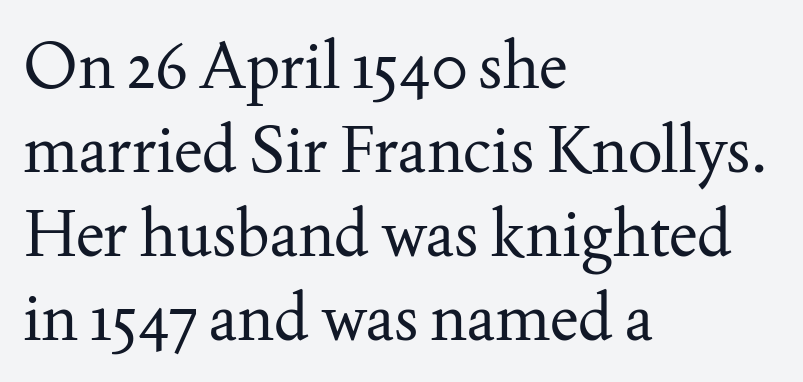
The image shows 65 px regular-weight serif type, upright; set left-aligned, normal line spacing (1.29x), normal letter spacing, not underlined; medium stroke contrast and a small x-height.
